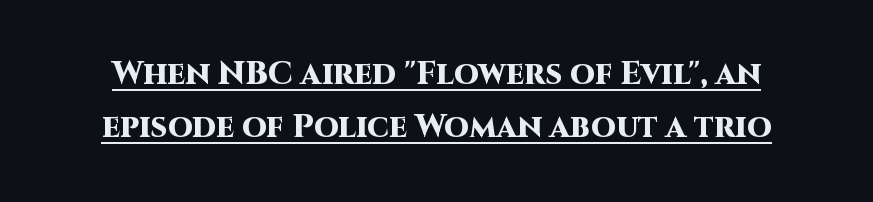
The image shows 32 px heavy sans-serif type, upright; set normal line spacing (1.66x), normal letter spacing, underlined; high stroke contrast and a large x-height.
